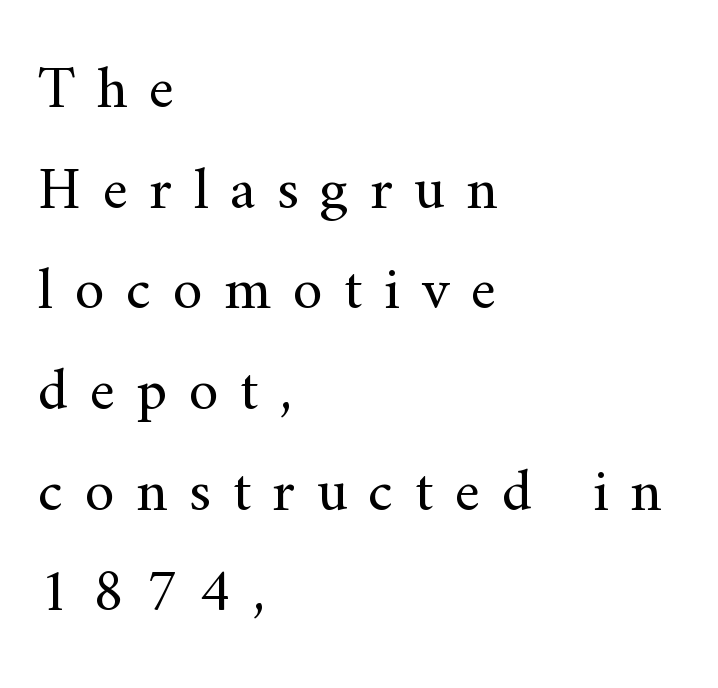
{"serif": "yes", "italic": "no", "bold": "no", "weight": "regular", "width": "normal", "stroke_contrast": "medium", "x_height": "small", "monospaced": "no", "underline": "no", "align": "left", "line_spacing": "normal", "line_spacing_ratio": 1.65, "letter_spacing": "wide", "letter_spacing_em": 0.35, "glyph_px": 61}
